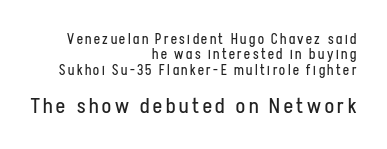
The image shows 21 px text type, upright; set right-aligned, tight line spacing (1.1x), not underlined; the second (bottom) block is 1.5x larger.
